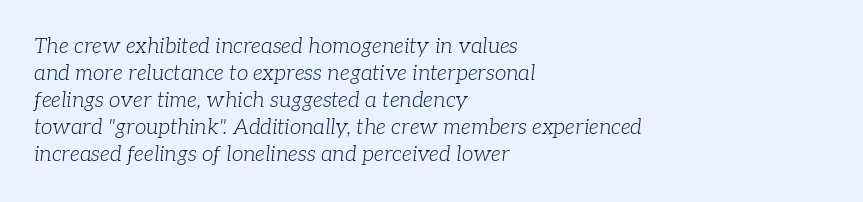
Q: Is the text bold? A: No.
Q: Is the text italic (slanted)? A: Yes, it leans right by about 7 degrees.
Q: Is the text underlined? A: No.
Q: How is the paragraph aligned? A: Left-aligned.
Q: Is the spacing between letters normal or unusually wide? A: Normal.
Q: Is the spacing between lines tight, normal or loose? A: Normal.
